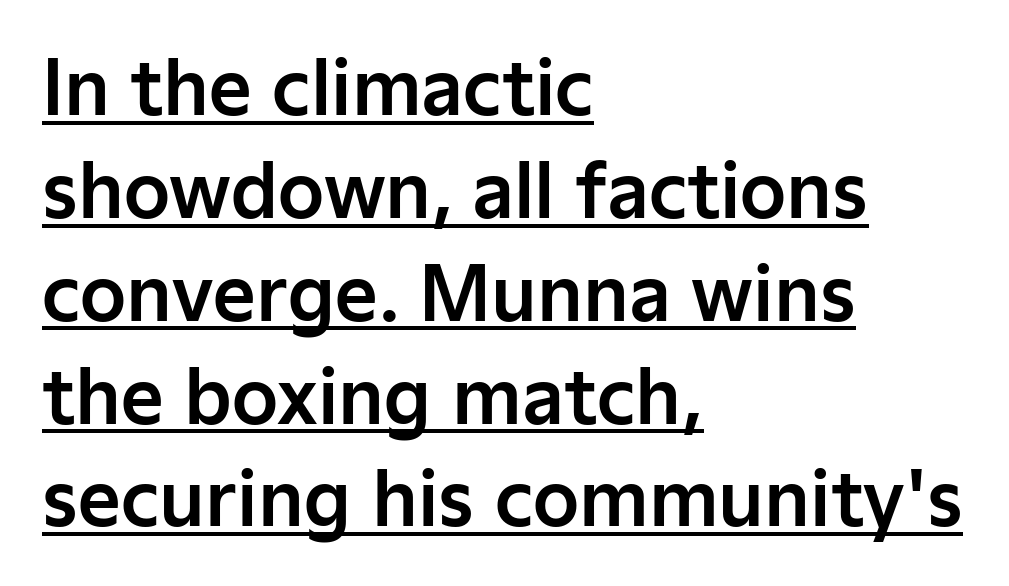
One-word summary of the alignment: left. Are there feet on the stems? There aren't — it's a sans. Summary of vertical rhythm: regular, with standard interline spacing. No italicization has been applied; the sample stays upright. Each letter keeps its own natural width here, so spacing adapts to shape.
